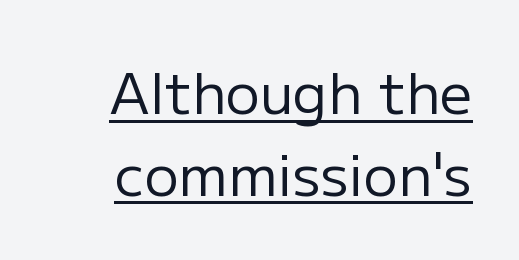
{"serif": "no", "italic": "no", "bold": "no", "weight": "regular", "width": "normal", "stroke_contrast": "low", "x_height": "medium", "monospaced": "no", "underline": "yes", "line_spacing": "normal", "line_spacing_ratio": 1.43, "letter_spacing": "normal", "letter_spacing_em": 0.0, "glyph_px": 57}
